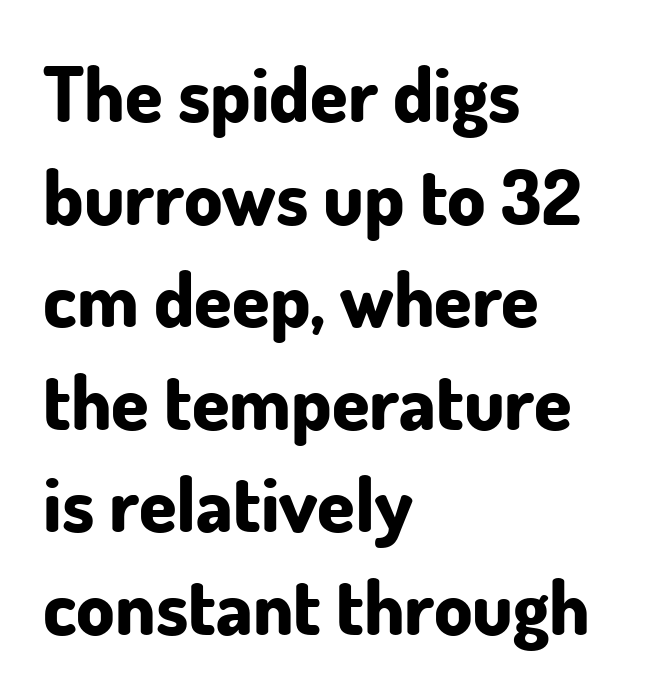
The image shows 76 px bold sans-serif type, upright; set left-aligned, normal line spacing (1.35x), normal letter spacing, not underlined; low stroke contrast and a small x-height.
